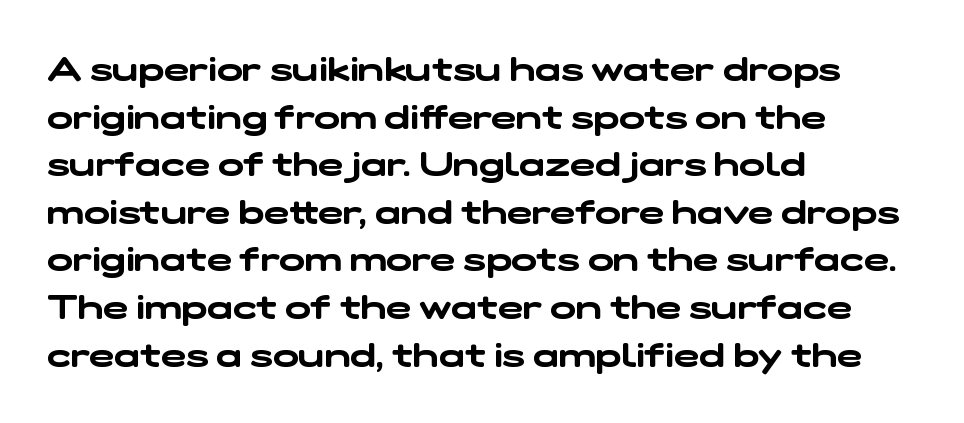
The image shows 34 px wide sans-serif type; set left-aligned, normal line spacing (1.4x), normal letter spacing, not underlined; low stroke contrast and a medium x-height.
